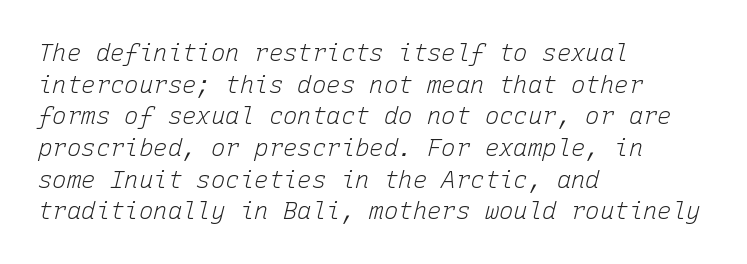
Q: Is the text bold? A: No.
Q: Is the text italic (slanted)? A: Yes, it leans right by about 15 degrees.
Q: Is the text underlined? A: No.
Q: How is the paragraph aligned? A: Left-aligned.
Q: Is the spacing between letters normal or unusually wide? A: Normal.
Q: Is the spacing between lines tight, normal or loose? A: Normal.
